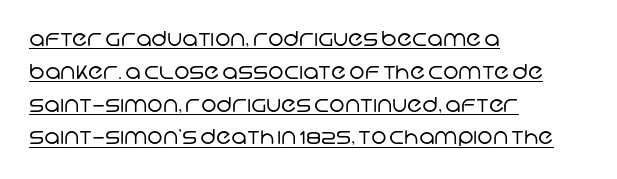
{"bold": "no", "underline": "yes", "align": "left", "line_spacing": "normal", "line_spacing_ratio": 1.56, "letter_spacing": "normal", "letter_spacing_em": 0.0, "glyph_px": 21}
